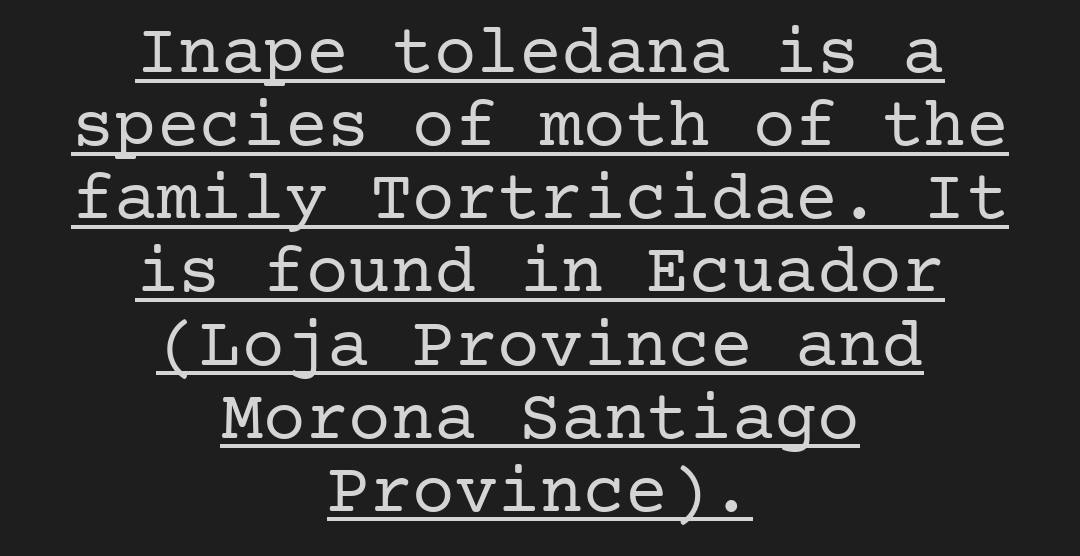
Neither beginnings nor endings align; midpoints do. The space between consecutive lines is stingy. The lettering holds an erect, upright posture throughout. Stems and bowls with no extra thickness — not bold. The glyphs in this specimen are seriffed. Short note: letters normally spaced.
